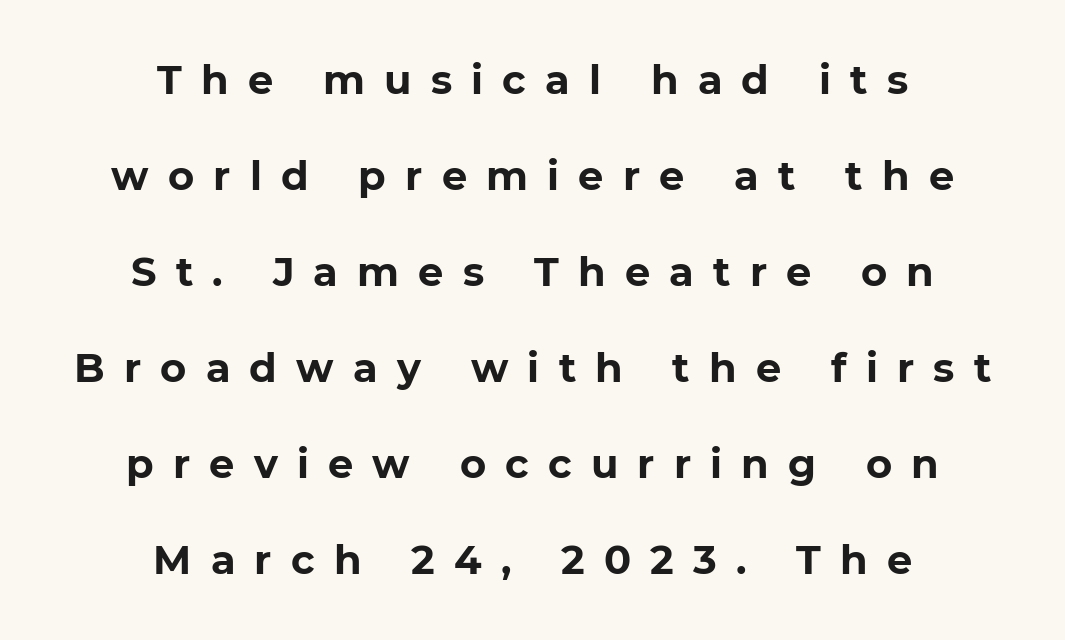
{"serif": "no", "italic": "no", "bold": "yes", "weight": "bold", "width": "normal", "stroke_contrast": "low", "x_height": "medium", "monospaced": "no", "underline": "no", "align": "center", "line_spacing": "loose", "line_spacing_ratio": 2.4, "letter_spacing": "wide", "letter_spacing_em": 0.48, "glyph_px": 40}
